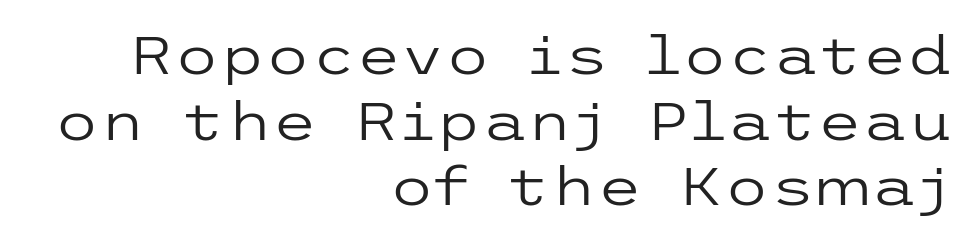
The image shows 52 px regular-weight, wide sans-serif type, upright; set right-aligned, normal line spacing (1.26x), normal letter spacing, not underlined; low stroke contrast and a medium x-height.
